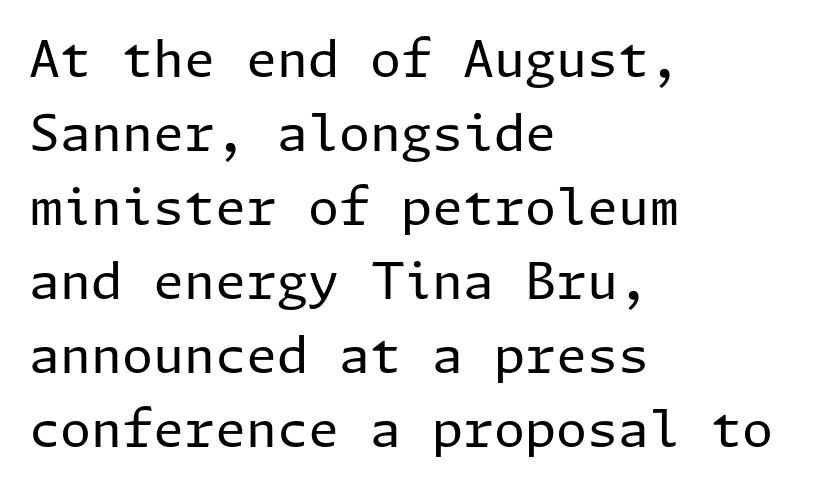
{"serif": "no", "italic": "no", "bold": "no", "weight": "regular", "width": "normal", "stroke_contrast": "low", "x_height": "medium", "underline": "no", "align": "left", "line_spacing": "normal", "line_spacing_ratio": 1.48, "letter_spacing": "normal", "letter_spacing_em": 0.0, "glyph_px": 50}
